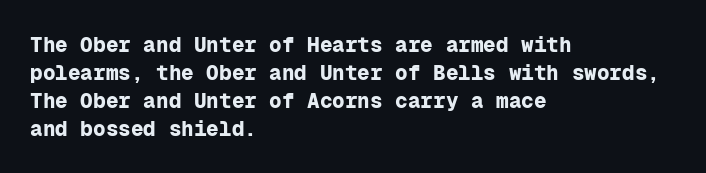
Style check: upright. Reading down the block, your eye returns to a fixed left position each line. This rendering leaves character spacing at its baseline value. Check under the words: just untouched page.
